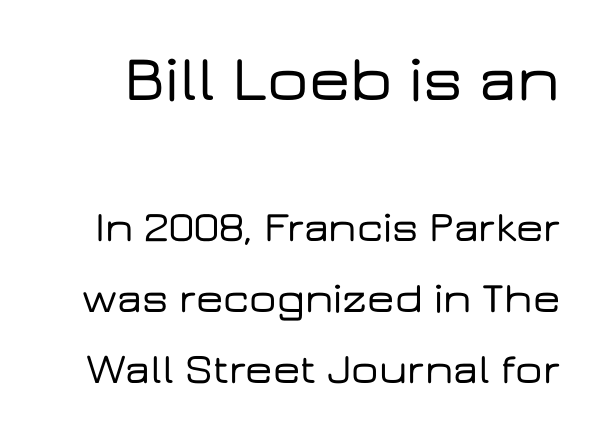
The image shows 65 px wide sans-serif type, upright; set normal line spacing (1.65x), normal letter spacing, not underlined; the first (top) block is 1.51x larger; low stroke contrast and a medium x-height.
